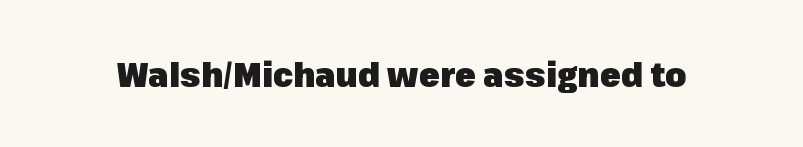
The type sits square on the baseline with zero lean. The face used here has the dense, thick strokes of a bold. Descenders hang freely into open space. The passage shown has conventional tracking throughout. The type family on display is of the sans-serif kind. Think of a printed novel: that variable character pitch is what you see here.
